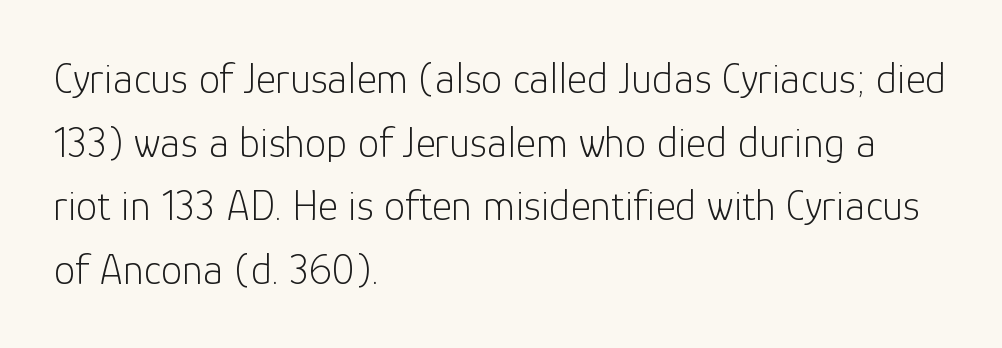
Q: Is the text bold? A: No.
Q: Is the text italic (slanted)? A: No, it is upright.
Q: Is the typeface a serif or a sans-serif typeface? A: Sans-serif.
Q: Is the text underlined? A: No.
Q: How is the paragraph aligned? A: Left-aligned.
Q: Is the spacing between letters normal or unusually wide? A: Normal.
Q: Is the spacing between lines tight, normal or loose? A: Normal.
Q: Width (condensed, normal, or wide)? A: Normal.
Q: Stroke contrast? A: Low.
Q: x-height? A: Medium.
Q: Monospaced? A: No.
